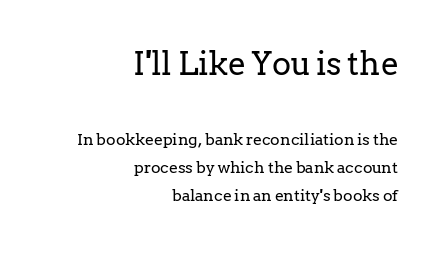
The image shows 32 px regular-weight serif type, upright; set right-aligned, line spacing 1.75x, normal letter spacing, not underlined; the first (top) block is 2.0x larger; low stroke contrast and a medium x-height.
